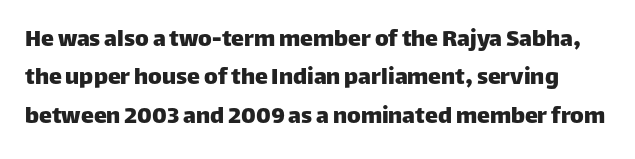
{"italic": "no", "underline": "no", "line_spacing": "normal", "line_spacing_ratio": 1.48, "letter_spacing": "normal", "letter_spacing_em": 0.0, "glyph_px": 26}
